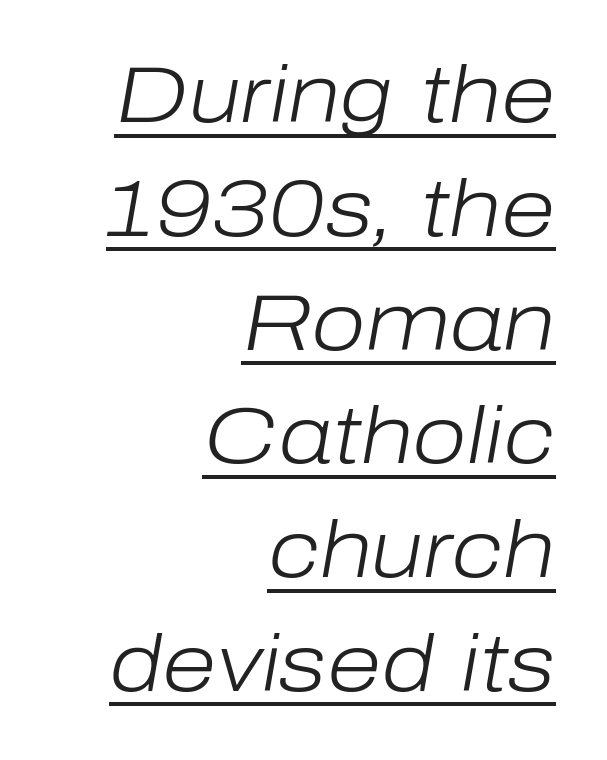
Q: Is the text bold? A: No.
Q: Is the text italic (slanted)? A: Yes, it leans right by about 10 degrees.
Q: Is the text underlined? A: Yes.
Q: How is the paragraph aligned? A: Right-aligned.
Q: Is the spacing between letters normal or unusually wide? A: Normal.
Q: Is the spacing between lines tight, normal or loose? A: Normal.
Q: Width (condensed, normal, or wide)? A: Normal.
Q: Stroke contrast? A: Low.
Q: x-height? A: Medium.
Q: Monospaced? A: No.
